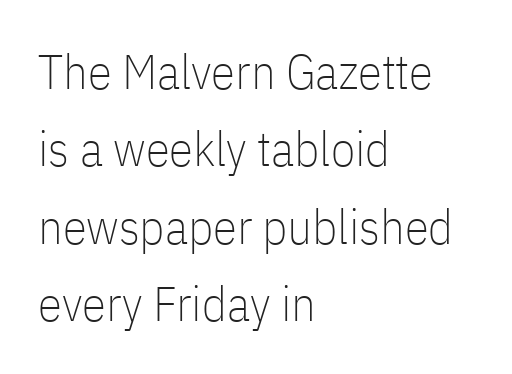
Each line starts at the same left margin while the right side varies. Stroke mass is kept to a normal reading level or below. Inter-character spacing is left at the font's built-in metrics. Stroke terminals: plain, sans-serif. Every stem runs plumb, perpendicular to the baseline.
